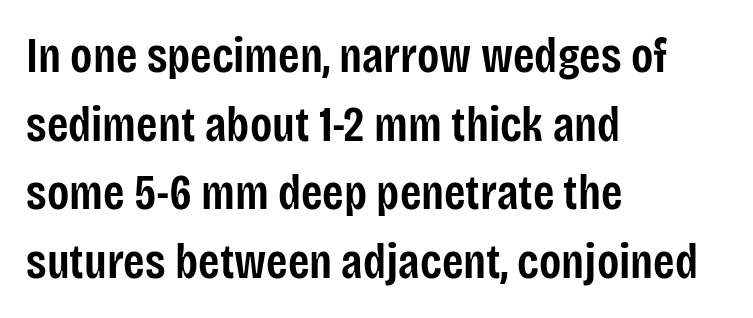
Glance below the letters and you will spot only blank space. How are the letters spaced? Ordinarily, with no added tracking. The face used here is a semibold: visibly heavier than regular, lighter than bold. Stroke terminals: plain, sans-serif.
